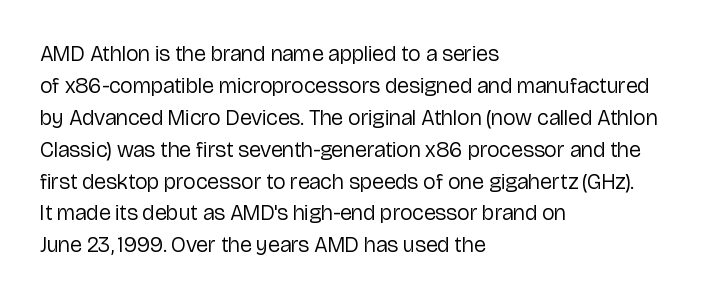
Q: Is the text bold? A: No.
Q: Is the text italic (slanted)? A: No, it is upright.
Q: Is the text underlined? A: No.
Q: How is the paragraph aligned? A: Left-aligned.
Q: Is the spacing between letters normal or unusually wide? A: Normal.
Q: Is the spacing between lines tight, normal or loose? A: Normal.
